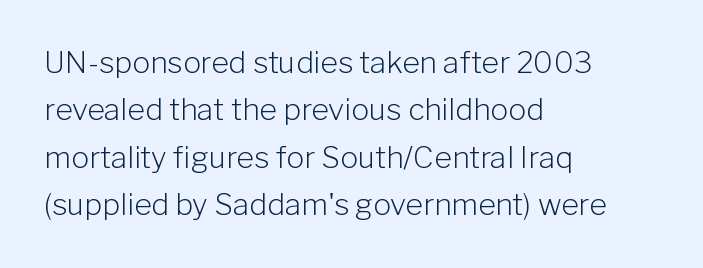
The image shows 30 px light sans-serif type, upright; set left-aligned, normal line spacing (1.58x), normal letter spacing, not underlined; low stroke contrast and a medium x-height.
